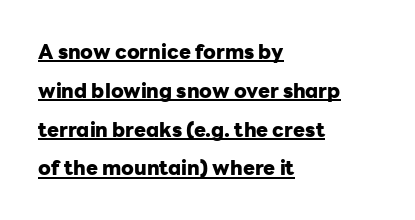
Q: Is the text bold? A: Yes.
Q: Is the text italic (slanted)? A: No, it is upright.
Q: Is the text underlined? A: Yes.
Q: How is the paragraph aligned? A: Left-aligned.
Q: Is the spacing between letters normal or unusually wide? A: Normal.
Q: Is the spacing between lines tight, normal or loose? A: Loose.
